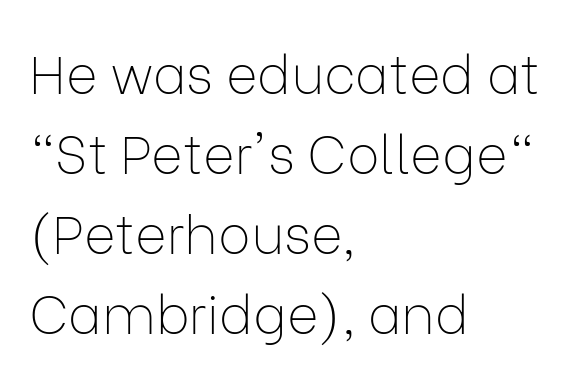
A student would call this left alignment; a typographer would say flush left, rag right. No letter is thick-stroked: the sample isn't bold. Spacing verdict: proportional, widths tailored to each character. Words appear dense and cohesive because spacing is normal.
